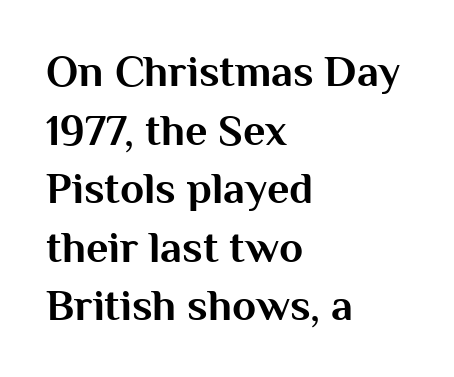
Q: Is the text bold? A: Yes.
Q: Is the text italic (slanted)? A: No, it is upright.
Q: Is the typeface a serif or a sans-serif typeface? A: Sans-serif.
Q: Is the text underlined? A: No.
Q: How is the paragraph aligned? A: Left-aligned.
Q: Is the spacing between letters normal or unusually wide? A: Normal.
Q: Is the spacing between lines tight, normal or loose? A: Normal.
Q: Width (condensed, normal, or wide)? A: Normal.
Q: Stroke contrast? A: Medium.
Q: x-height? A: Medium.
Q: Monospaced? A: No.
